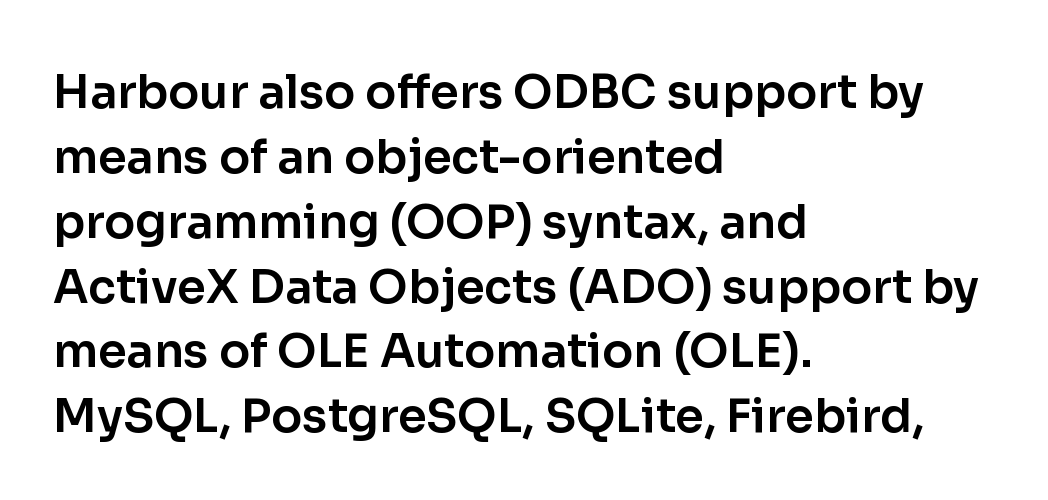
All the whitespace from short lines collects on the right. Do the letters lean? They stand straight. The string is rendered with underlining switched off. Stroke terminals: plain, sans-serif.
